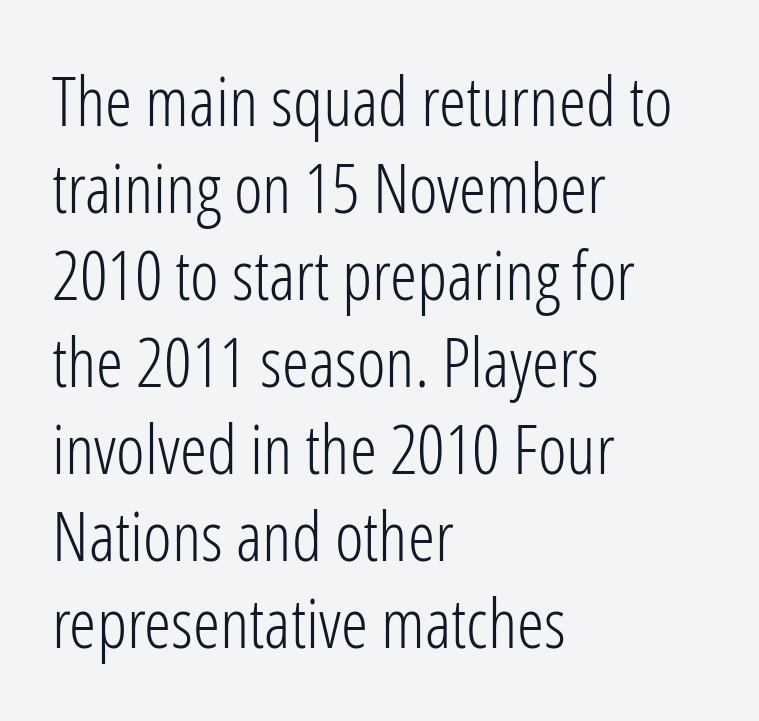
These lines are composed in type without serifs. Caption: multi-line text, flush left, ragged right. Standard letterfit; no display-style spreading of the glyphs. A typesetter would call this leading conventional body-copy spacing. The typeface has the unassuming heft of standard copy or less.
